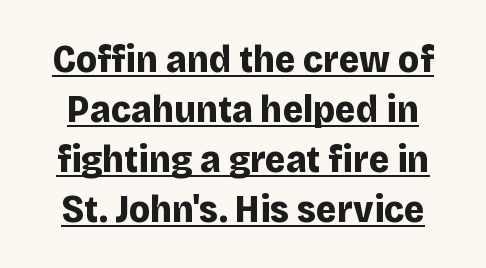
The image shows 39 px bold sans-serif type, upright; set normal line spacing (1.28x), normal letter spacing, underlined; low stroke contrast and a large x-height.
